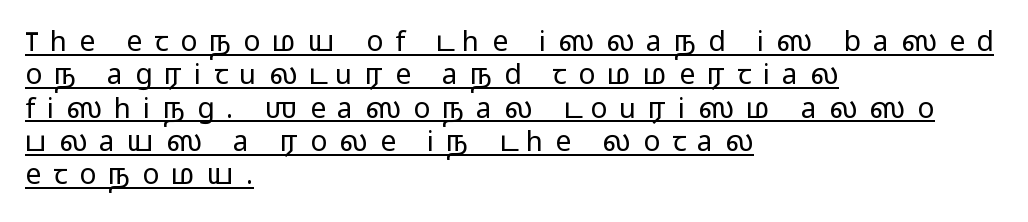
{"serif": "no", "italic": "no", "bold": "no", "weight": "light", "width": "wide", "stroke_contrast": "low", "x_height": "medium", "monospaced": "no", "underline": "yes", "align": "left", "line_spacing_ratio": 1.19, "letter_spacing": "wide", "letter_spacing_em": 0.43, "glyph_px": 28}
